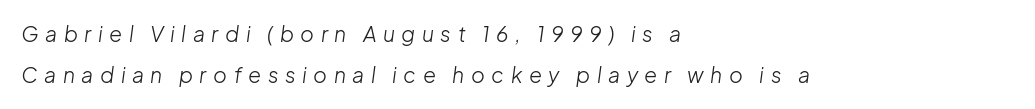
{"italic": "yes", "lean": "right", "slant_degrees": 8, "bold": "no", "underline": "no", "align": "left", "line_spacing": "loose", "line_spacing_ratio": 1.93, "letter_spacing": "wide", "letter_spacing_em": 0.31, "glyph_px": 21}
